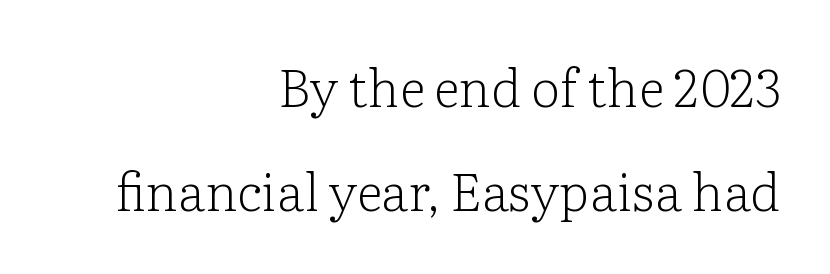
Caption: face not bold, strokes unweighted. Each letter's strokes conclude with small projecting serifs. Spacing verdict: proportional, widths tailored to each character. Leftover space on each line is placed entirely before the opening word. Words appear dense and cohesive because spacing is normal. These lines were composed using upright roman letters.
